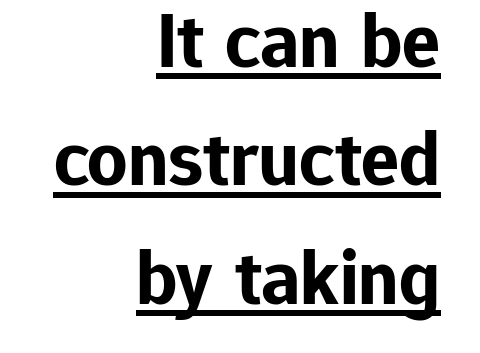
Q: Is the text bold? A: Yes.
Q: Is the text italic (slanted)? A: No, it is upright.
Q: Is the typeface a serif or a sans-serif typeface? A: Sans-serif.
Q: Is the text underlined? A: Yes.
Q: How is the paragraph aligned? A: Right-aligned.
Q: Is the spacing between letters normal or unusually wide? A: Normal.
Q: Is the spacing between lines tight, normal or loose? A: Normal.
Q: Width (condensed, normal, or wide)? A: Normal.
Q: Stroke contrast? A: Low.
Q: x-height? A: Medium.
Q: Monospaced? A: No.
